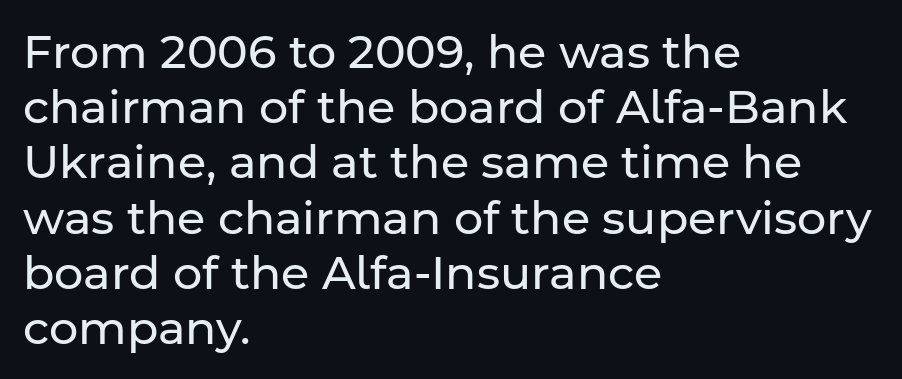
Q: Is the text bold? A: No.
Q: Is the text italic (slanted)? A: No, it is upright.
Q: Is the typeface a serif or a sans-serif typeface? A: Sans-serif.
Q: Is the text underlined? A: No.
Q: How is the paragraph aligned? A: Left-aligned.
Q: Is the spacing between letters normal or unusually wide? A: Normal.
Q: Width (condensed, normal, or wide)? A: Normal.
Q: Stroke contrast? A: Low.
Q: x-height? A: Medium.
Q: Monospaced? A: No.
